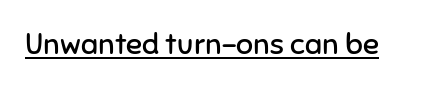
{"serif": "no", "italic": "no", "bold": "no", "weight": "regular", "width": "normal", "stroke_contrast": "low", "x_height": "medium", "monospaced": "no", "underline": "yes", "letter_spacing": "normal", "letter_spacing_em": 0.0, "glyph_px": 30}
